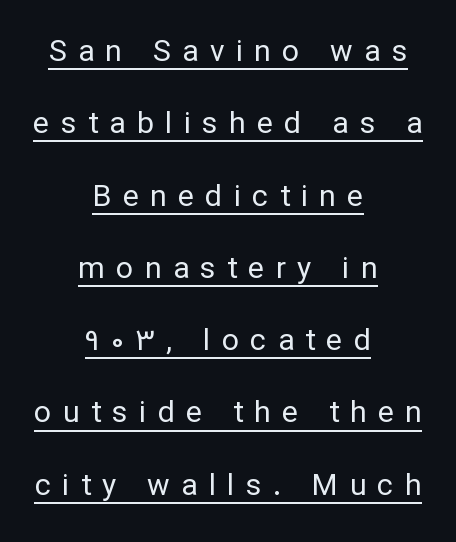
The image shows 30 px regular-weight sans-serif type, upright; set centered, loose line spacing (2.41x), unusually wide letter spacing (+0.38 em), underlined; low stroke contrast and a medium x-height.
